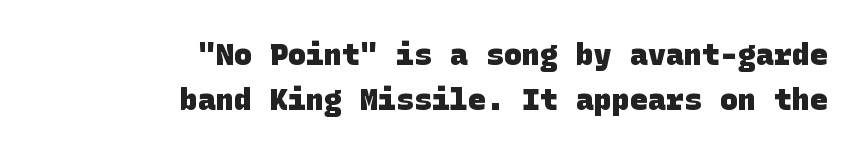
The paragraph shown leans on its right margin. This sample uses plain, unmodified letter spacing. Plenty of ink on the page — the face is bold. Nobody drew a line under any word here. Line spacing here is normal. The letters carry no serifs — their stems end cleanly without finishing strokes.
